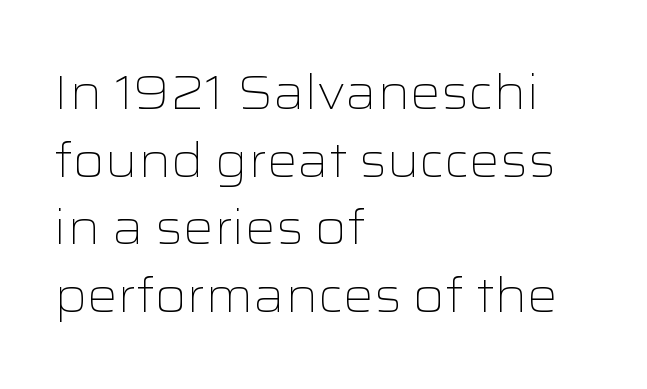
Q: Is the text bold? A: No.
Q: Is the text italic (slanted)? A: No, it is upright.
Q: Is the typeface a serif or a sans-serif typeface? A: Sans-serif.
Q: Is the text underlined? A: No.
Q: How is the paragraph aligned? A: Left-aligned.
Q: Is the spacing between letters normal or unusually wide? A: Normal.
Q: Is the spacing between lines tight, normal or loose? A: Normal.
Q: Width (condensed, normal, or wide)? A: Wide.
Q: Stroke contrast? A: Low.
Q: x-height? A: Medium.
Q: Monospaced? A: No.
